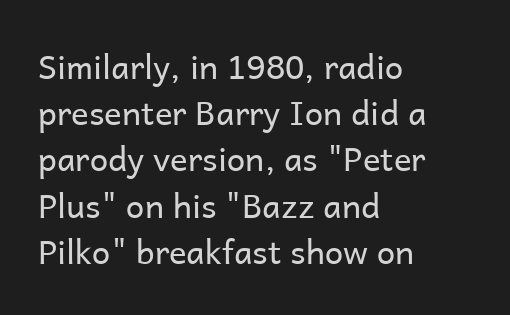
Q: Is the text bold? A: No.
Q: Is the text italic (slanted)? A: No, it is upright.
Q: Is the typeface a serif or a sans-serif typeface? A: Sans-serif.
Q: Is the text underlined? A: No.
Q: How is the paragraph aligned? A: Left-aligned.
Q: Is the spacing between letters normal or unusually wide? A: Normal.
Q: Is the spacing between lines tight, normal or loose? A: Normal.
Q: Width (condensed, normal, or wide)? A: Normal.
Q: Stroke contrast? A: Low.
Q: x-height? A: Medium.
Q: Monospaced? A: No.
